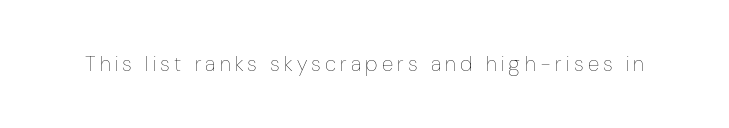
Italic? Not at all — the glyphs are vertical. The zone under the glyphs is completely vacant. Letter spacing: wide. Nothing heavy about these letters — not bold at all.
